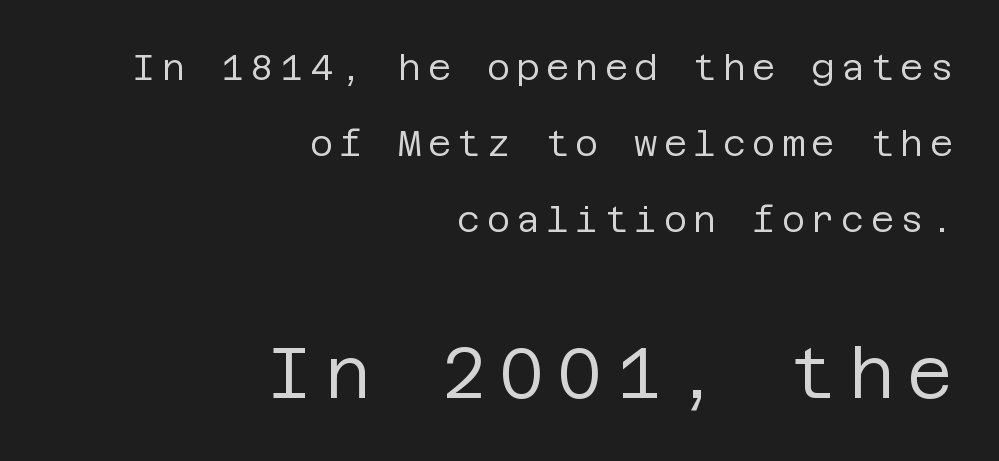
Reading down the column, the eye jumps a long way to each next line. These two chunks differ in scale, with the bottom chunk taking the larger measure. The typesetter chose a ragged-left arrangement here. Quick note: not italic, upright. A light-to-regular cut is what we see here. The space directly below the letters is spotless.
